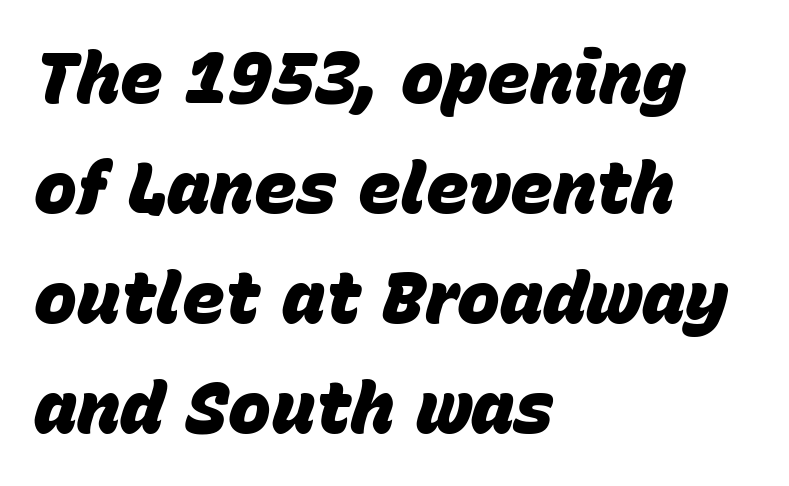
Q: Is the text bold? A: Yes.
Q: Is the text italic (slanted)? A: Yes, it leans right by about 15 degrees.
Q: Is the text underlined? A: No.
Q: How is the paragraph aligned? A: Left-aligned.
Q: Is the spacing between letters normal or unusually wide? A: Normal.
Q: Is the spacing between lines tight, normal or loose? A: Normal.
Q: Width (condensed, normal, or wide)? A: Normal.
Q: Stroke contrast? A: Low.
Q: x-height? A: Large.
Q: Monospaced? A: No.
